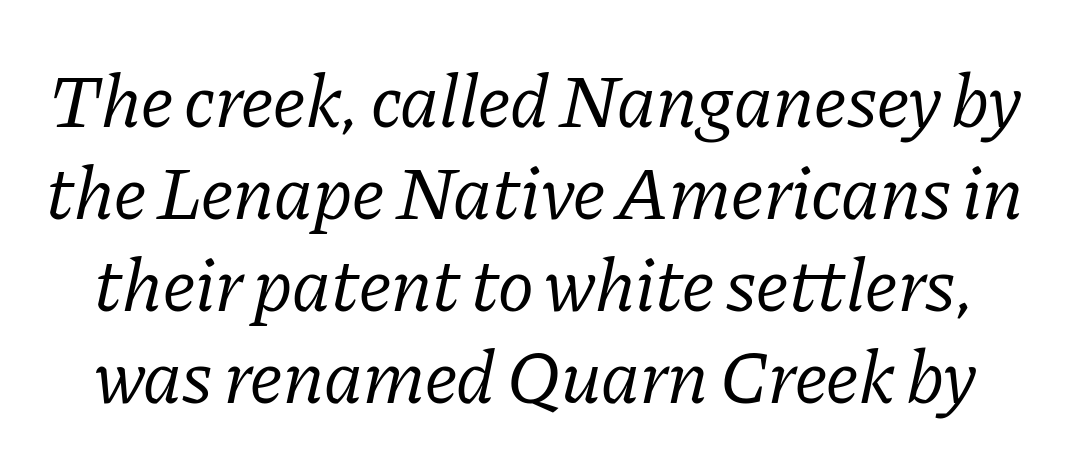
{"serif": "yes", "italic": "yes", "lean": "right", "slant_degrees": 11, "bold": "no", "weight": "regular", "width": "normal", "stroke_contrast": "low", "x_height": "medium", "monospaced": "no", "underline": "no", "line_spacing_ratio": 1.21, "letter_spacing": "normal", "letter_spacing_em": 0.0, "glyph_px": 76}
